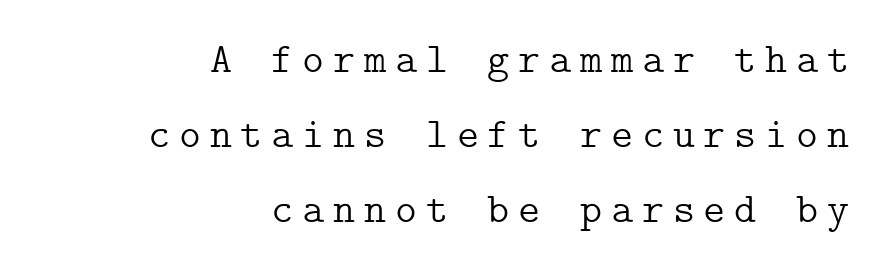
Alignment: flush right. Compared with a typical body face, this is equally light or lighter still. These lines have a slow, spaced-out rhythm from letter to letter. Words float on clear page, feet unadorned. It's the straight-up-and-down kind of type. Letterform terminals end in serifs throughout the passage.
